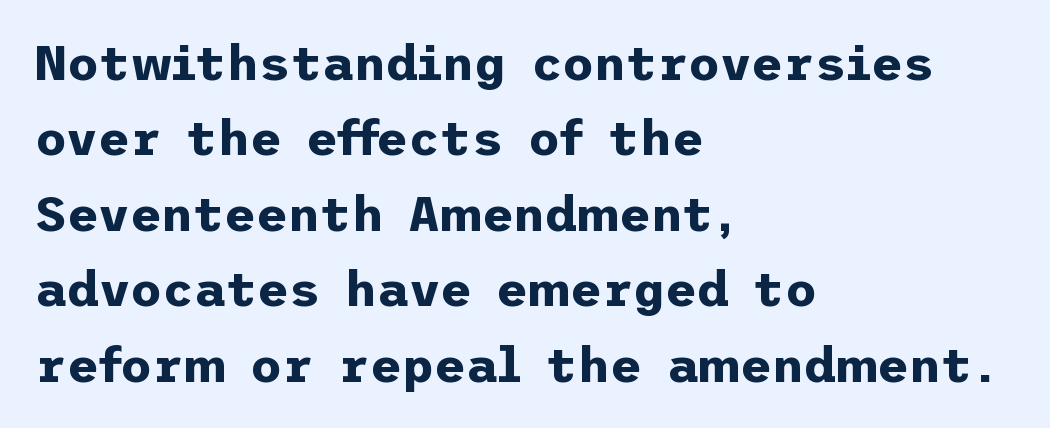
Q: Is the text bold? A: Yes.
Q: Is the text italic (slanted)? A: No, it is upright.
Q: Is the typeface a serif or a sans-serif typeface? A: Sans-serif.
Q: Is the text underlined? A: No.
Q: How is the paragraph aligned? A: Left-aligned.
Q: Is the spacing between letters normal or unusually wide? A: Normal.
Q: Is the spacing between lines tight, normal or loose? A: Normal.
Q: Width (condensed, normal, or wide)? A: Normal.
Q: Stroke contrast? A: Low.
Q: x-height? A: Medium.
